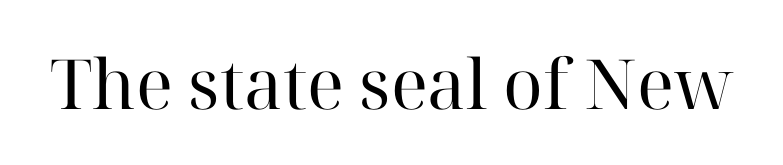
{"serif": "yes", "italic": "no", "bold": "no", "weight": "regular", "width": "normal", "stroke_contrast": "high", "x_height": "medium", "monospaced": "no", "underline": "no", "letter_spacing": "normal", "letter_spacing_em": 0.0, "glyph_px": 69}
